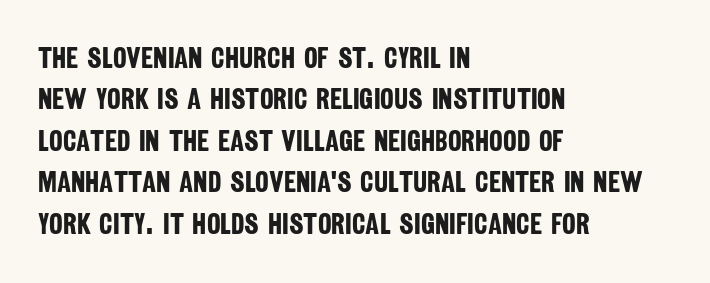
Q: Is the text bold? A: Yes.
Q: Is the typeface a serif or a sans-serif typeface? A: Sans-serif.
Q: Is the text underlined? A: No.
Q: How is the paragraph aligned? A: Left-aligned.
Q: Is the spacing between letters normal or unusually wide? A: Normal.
Q: Is the spacing between lines tight, normal or loose? A: Normal.
Q: Width (condensed, normal, or wide)? A: Condensed.
Q: Stroke contrast? A: Low.
Q: x-height? A: Large.
Q: Monospaced? A: No.
